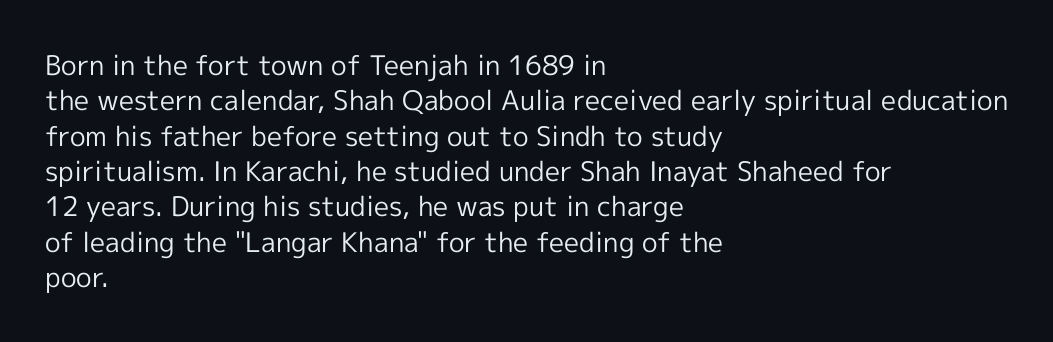
The image shows 27 px text type, upright; set left-aligned, normal line spacing (1.31x), normal letter spacing, not underlined.
